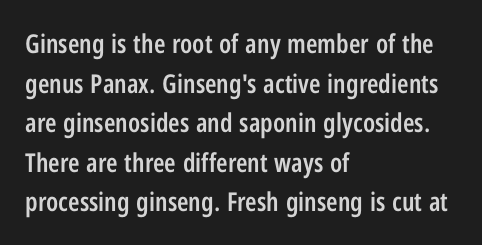
{"italic": "no", "bold": "semi", "underline": "no", "align": "left", "line_spacing": "normal", "line_spacing_ratio": 1.52, "letter_spacing": "normal", "letter_spacing_em": 0.0, "glyph_px": 26}
